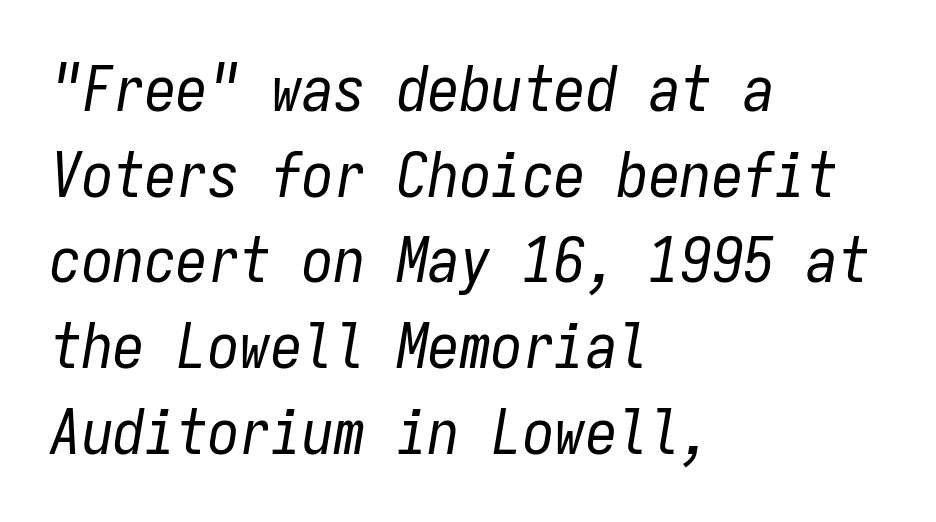
The image shows 63 px regular-weight, condensed type, italic (leaning right), monospaced; set left-aligned, normal line spacing (1.36x), normal letter spacing, not underlined; low stroke contrast and a medium x-height.
